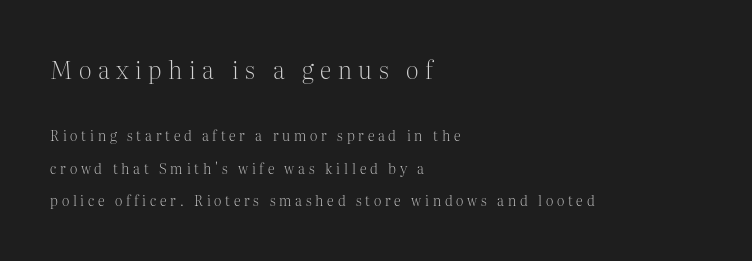
Each new line begins a long way beneath the previous one. The rendering shrinks the type as you move from the upper chunk to the lower. A classic flush-left, rag-right setting is used for this passage. Every character sits straight up, as roman type does.
